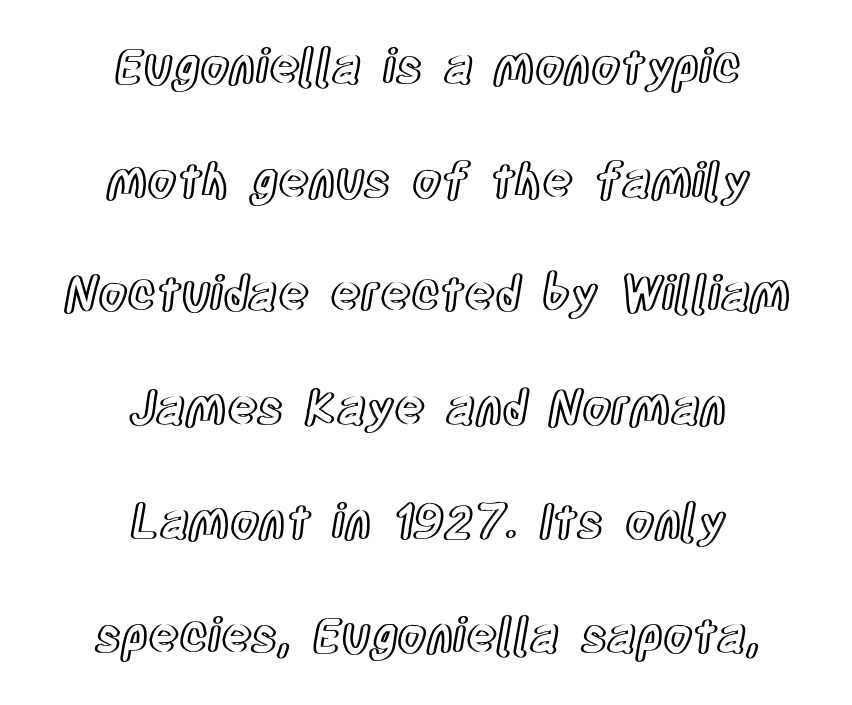
{"width": "condensed", "x_height": "large", "monospaced": "no", "underline": "no", "align": "center", "line_spacing": "loose", "line_spacing_ratio": 2.42, "letter_spacing": "normal", "letter_spacing_em": 0.0, "glyph_px": 47}
